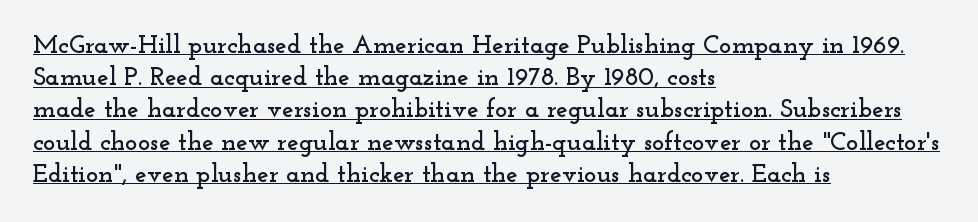
Q: Is the text italic (slanted)? A: No, it is upright.
Q: Is the text underlined? A: Yes.
Q: How is the paragraph aligned? A: Left-aligned.
Q: Is the spacing between letters normal or unusually wide? A: Normal.
